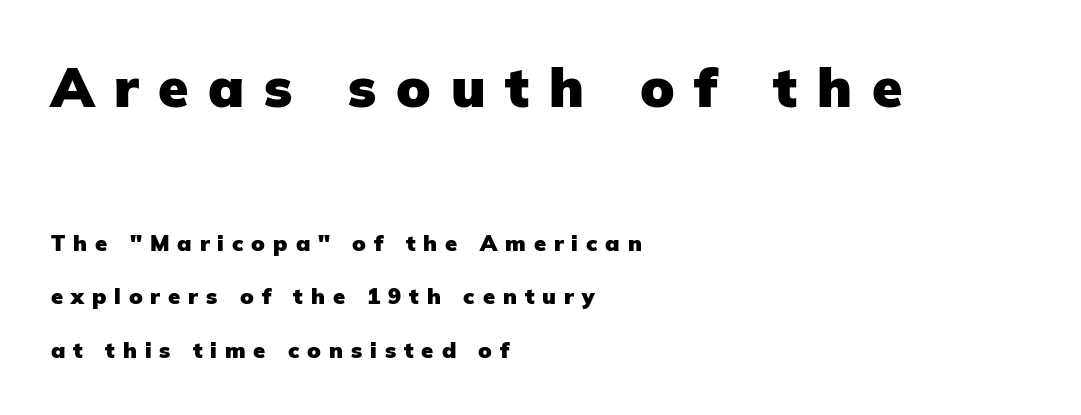
The image shows 55 px heavy sans-serif type, upright; set left-aligned, loose line spacing (2.42x), unusually wide letter spacing (+0.36 em), not underlined; the first (top) block is 2.5x larger; low stroke contrast and a medium x-height.
